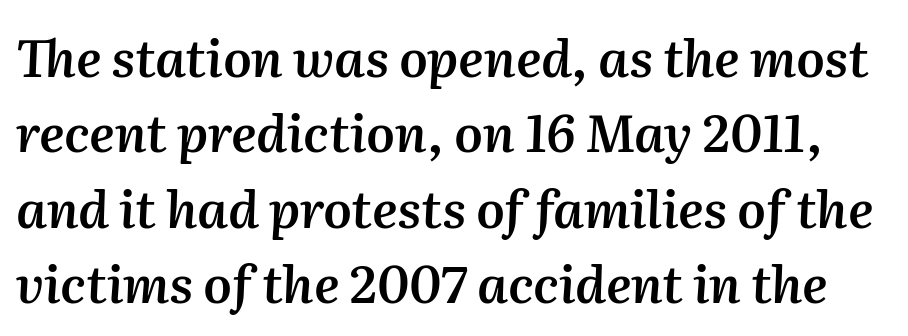
{"italic": "yes", "lean": "right", "slant_degrees": 2, "bold": "semi", "weight": "semibold", "width": "normal", "stroke_contrast": "medium", "x_height": "medium", "monospaced": "no", "underline": "no", "line_spacing": "normal", "line_spacing_ratio": 1.48, "letter_spacing": "normal", "letter_spacing_em": 0.0, "glyph_px": 51}
